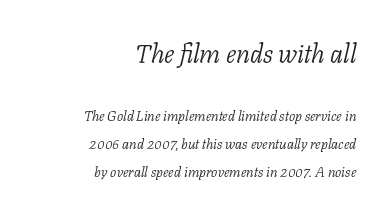
The image shows 26 px text type, italic (leaning right); set right-aligned, loose line spacing (2.0x), normal letter spacing, not underlined; the first (top) block is 1.86x larger.
